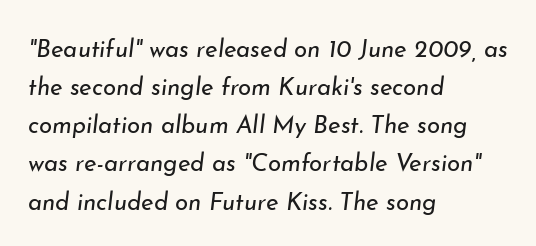
Q: Is the text bold? A: No.
Q: Is the text italic (slanted)? A: Yes, it leans right by about 7 degrees.
Q: Is the text underlined? A: No.
Q: How is the paragraph aligned? A: Left-aligned.
Q: Is the spacing between letters normal or unusually wide? A: Normal.
Q: Is the spacing between lines tight, normal or loose? A: Normal.
